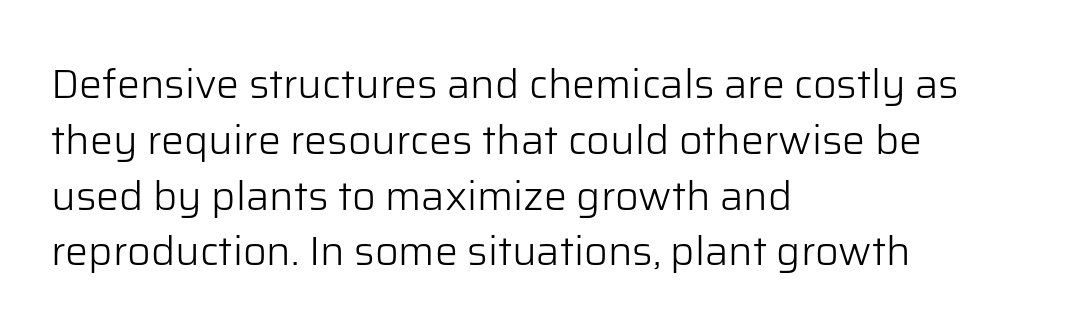
The passage shown is typed in a proportional face where columns would drift. Vertical strokes here are truly vertical. Nothing sits at the stroke ends, so this counts as sans-serif. Baseline-to-baseline distance is the conventional proportion of letter height. Any mark beneath the type? The region is blank. No heavy texture on the line: the type isn't bold.
